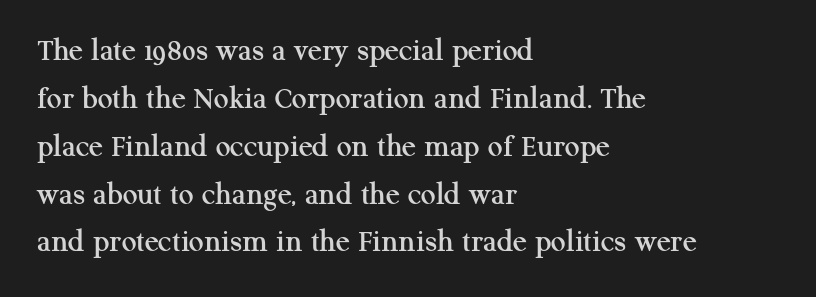
Q: Is the text italic (slanted)? A: No, it is upright.
Q: Is the typeface a serif or a sans-serif typeface? A: Serif.
Q: Is the text underlined? A: No.
Q: How is the paragraph aligned? A: Left-aligned.
Q: Is the spacing between letters normal or unusually wide? A: Normal.
Q: Is the spacing between lines tight, normal or loose? A: Normal.
Q: Width (condensed, normal, or wide)? A: Normal.
Q: Stroke contrast? A: Medium.
Q: x-height? A: Medium.
Q: Monospaced? A: No.
